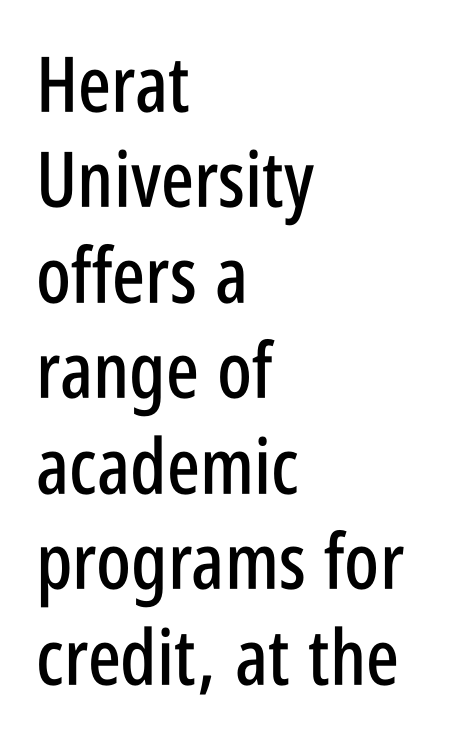
Q: Is the text italic (slanted)? A: No, it is upright.
Q: Is the typeface a serif or a sans-serif typeface? A: Sans-serif.
Q: Is the text underlined? A: No.
Q: How is the paragraph aligned? A: Left-aligned.
Q: Is the spacing between letters normal or unusually wide? A: Normal.
Q: Width (condensed, normal, or wide)? A: Condensed.
Q: Stroke contrast? A: Low.
Q: x-height? A: Large.
Q: Monospaced? A: No.
